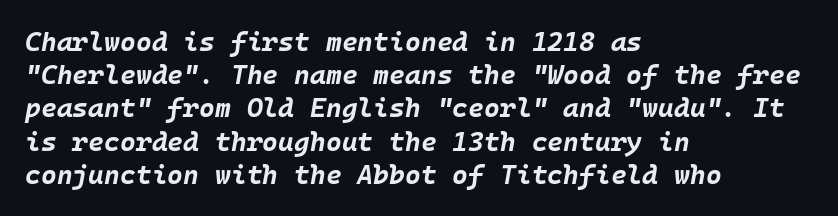
Q: Is the text bold? A: Yes.
Q: Is the text italic (slanted)? A: Yes, it leans right by about 10 degrees.
Q: Is the text underlined? A: No.
Q: How is the paragraph aligned? A: Left-aligned.
Q: Is the spacing between letters normal or unusually wide? A: Normal.
